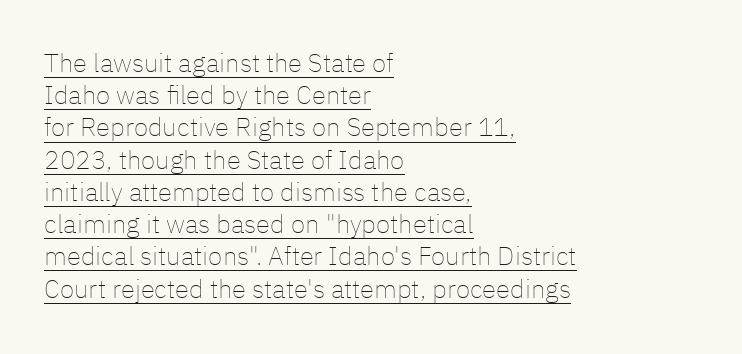
{"italic": "no", "bold": "no", "underline": "yes", "align": "left", "line_spacing_ratio": 1.24, "letter_spacing": "normal", "letter_spacing_em": 0.0, "glyph_px": 26}
